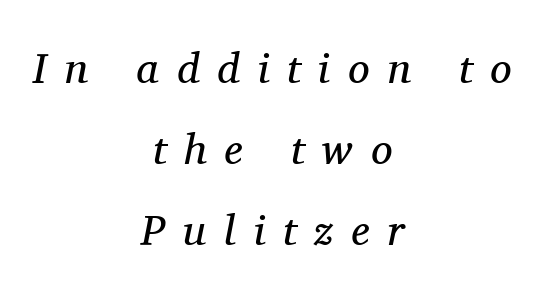
The image shows 43 px regular-weight serif type, italic (leaning right); set centered, line spacing 1.88x, unusually wide letter spacing (+0.42 em), not underlined; medium stroke contrast and a medium x-height.
